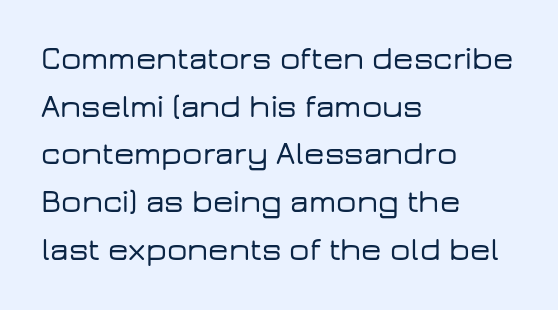
{"serif": "no", "italic": "no", "width": "wide", "stroke_contrast": "low", "x_height": "medium", "monospaced": "no", "underline": "no", "align": "left", "line_spacing": "normal", "line_spacing_ratio": 1.49, "letter_spacing": "normal", "letter_spacing_em": 0.0, "glyph_px": 32}
